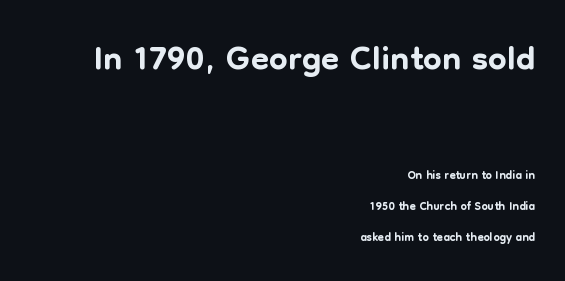
The image shows 53 px sans-serif type, upright; set right-aligned, line spacing 1.74x, normal letter spacing, not underlined; the first (top) block is 2.94x larger; low stroke contrast and a medium x-height.
